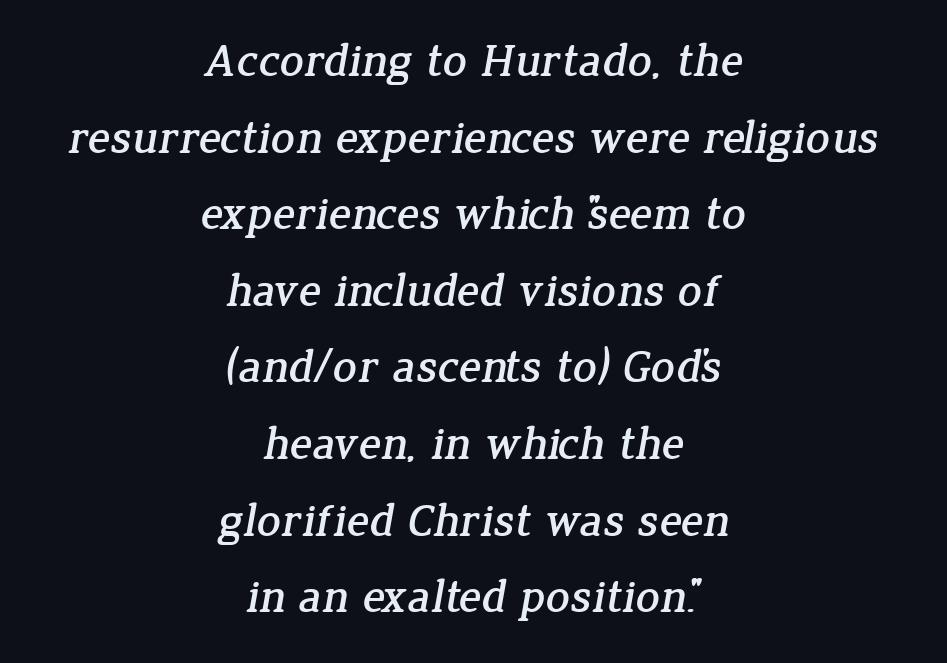
Layout note: lines centered. The characters display serif detailing at their extremities. These lines are rendered in a variable-pitch font. Look at the tracking — it's just the regular setting, nothing added.
